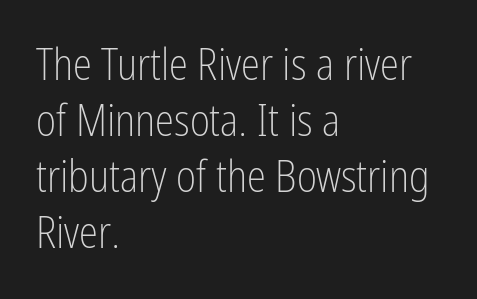
{"serif": "no", "italic": "no", "bold": "no", "weight": "light", "width": "condensed", "stroke_contrast": "low", "x_height": "medium", "monospaced": "no", "underline": "no", "align": "left", "line_spacing": "normal", "line_spacing_ratio": 1.3, "letter_spacing": "normal", "letter_spacing_em": 0.0, "glyph_px": 43}
